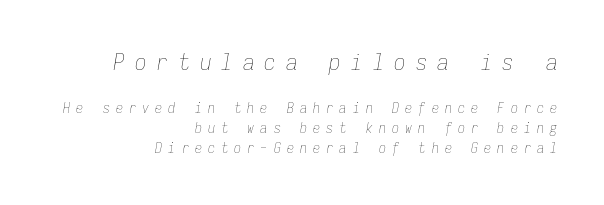
Q: Is the text bold? A: No.
Q: Is the text italic (slanted)? A: Yes, it leans right by about 9 degrees.
Q: Is the text underlined? A: No.
Q: How is the paragraph aligned? A: Right-aligned.
Q: Is the spacing between letters normal or unusually wide? A: Unusually wide.
Q: Is the spacing between lines tight, normal or loose? A: Normal.
Q: Which block of text is set in a larger size, the first (top) or the second (bottom)? A: The first (top) one.
